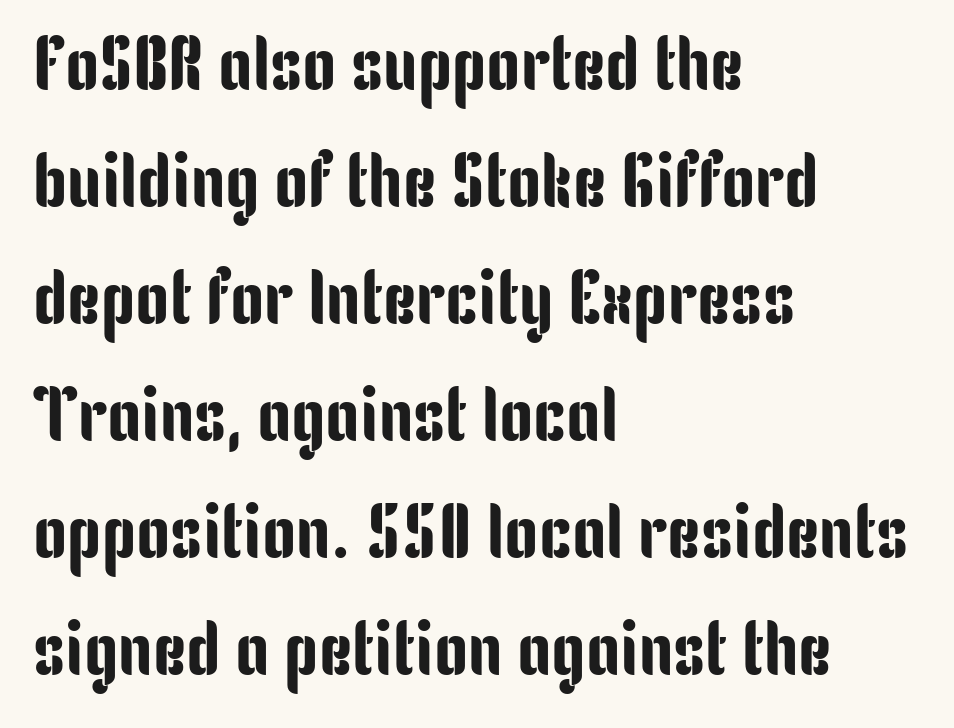
Leading: standard. Spacing verdict: proportional, widths tailored to each character. Observe the ordinary spacing: letters are neighbours, not strangers. Quick note: underline off.
